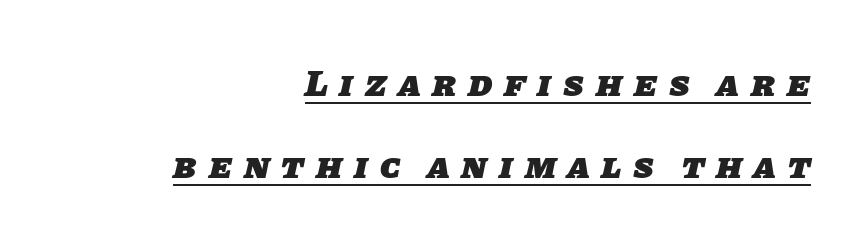
The image shows 37 px heavy type; set right-aligned, loose line spacing (2.21x), unusually wide letter spacing (+0.32 em), underlined; low stroke contrast and a large x-height.
